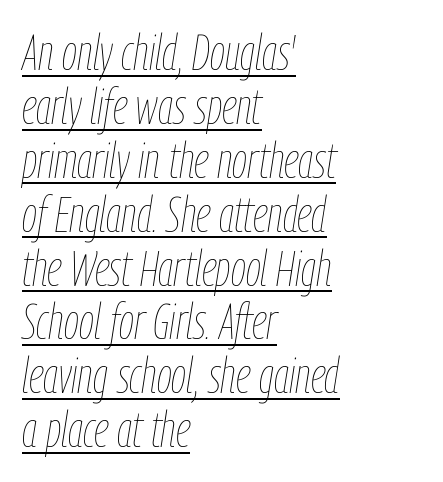
The image shows 49 px thin, condensed type, italic (leaning right); set left-aligned, tight line spacing (1.1x), normal letter spacing, underlined; low stroke contrast and a medium x-height.
